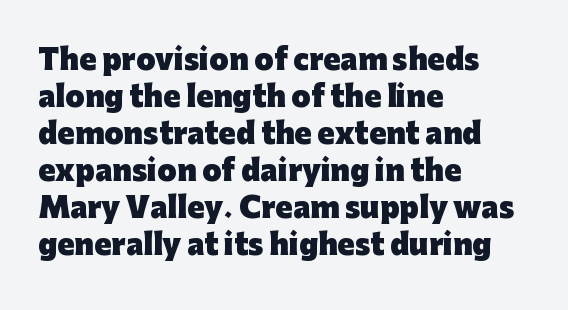
To sum up the face: it is a sans, with no serifs. Is this a fixed-width face? No — the glyphs have proportional, varying widths. Each line starts at the same left margin while the right side varies. Underline: absent.
